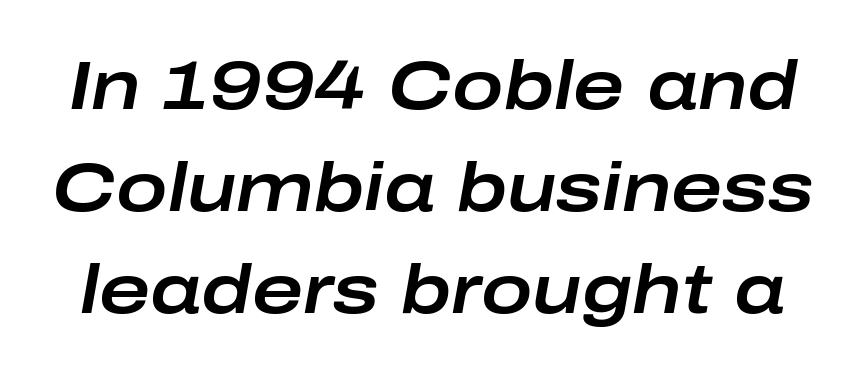
Descender tails drop into unmarked territory. Italic? Definitely — the glyphs are oblique. Is this a fixed-width face? No — the glyphs have proportional, varying widths. Vertical spacing — default. Letter spacing: default.
